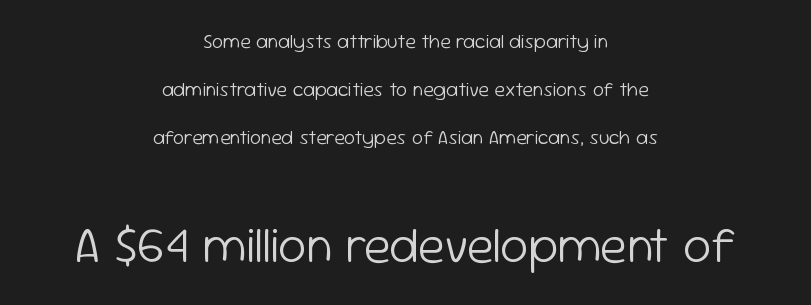
This is sans-serif lettering, the kind often seen on screens and signage. Descender tails drop into unmarked territory. Top chunk: small. Bottom chunk: large. Do the letters lean? They stand straight. Compared with a typical body face, this is equally light or lighter still.
